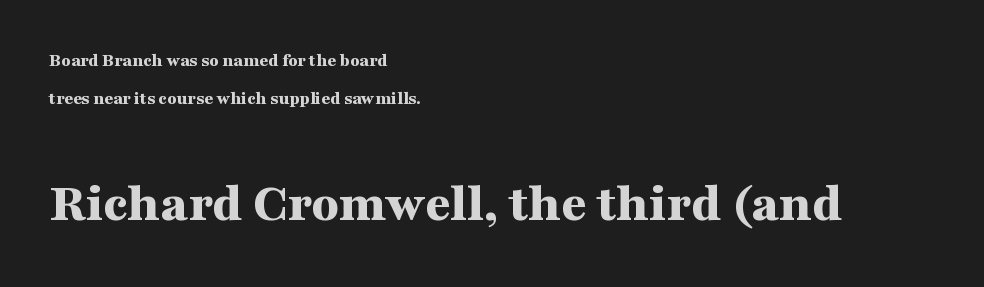
Q: Is the text bold? A: Yes.
Q: Is the text italic (slanted)? A: No, it is upright.
Q: Is the typeface a serif or a sans-serif typeface? A: Serif.
Q: Is the text underlined? A: No.
Q: How is the paragraph aligned? A: Left-aligned.
Q: Is the spacing between letters normal or unusually wide? A: Normal.
Q: Is the spacing between lines tight, normal or loose? A: Loose.
Q: Which block of text is set in a larger size, the first (top) or the second (bottom)? A: The second (bottom) one.
Q: Width (condensed, normal, or wide)? A: Wide.
Q: Stroke contrast? A: Medium.
Q: x-height? A: Medium.
Q: Monospaced? A: No.
